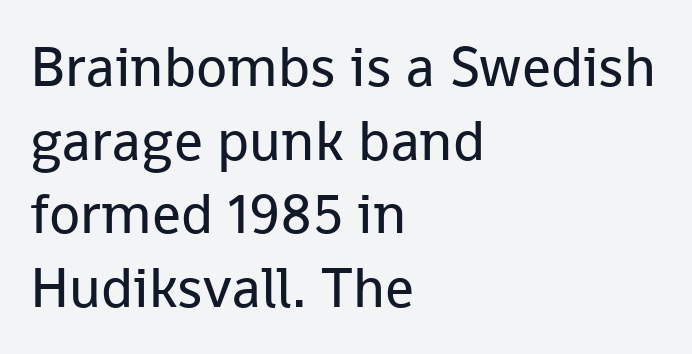
{"serif": "no", "italic": "no", "bold": "no", "weight": "regular", "width": "normal", "stroke_contrast": "low", "x_height": "medium", "monospaced": "no", "underline": "no", "align": "left", "line_spacing": "normal", "line_spacing_ratio": 1.29, "letter_spacing": "normal", "letter_spacing_em": 0.0, "glyph_px": 57}
